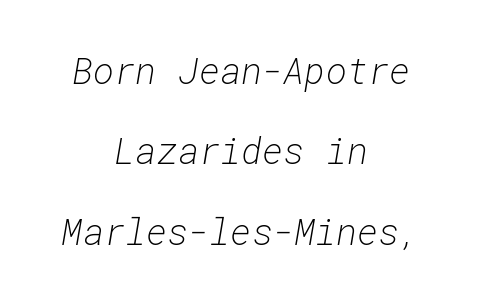
Q: Is the text bold? A: No.
Q: Is the text italic (slanted)? A: Yes, it leans right by about 10 degrees.
Q: Is the text underlined? A: No.
Q: How is the paragraph aligned? A: Centered.
Q: Is the spacing between letters normal or unusually wide? A: Normal.
Q: Is the spacing between lines tight, normal or loose? A: Loose.
Q: Width (condensed, normal, or wide)? A: Normal.
Q: Stroke contrast? A: Low.
Q: x-height? A: Medium.
Q: Monospaced? A: Yes.
